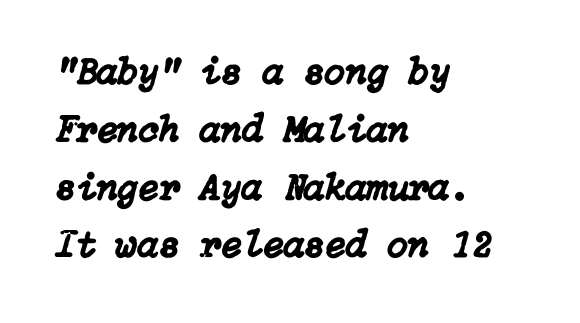
Q: Is the text italic (slanted)? A: Yes, it leans right by about 15 degrees.
Q: Is the text underlined? A: No.
Q: How is the paragraph aligned? A: Left-aligned.
Q: Is the spacing between letters normal or unusually wide? A: Normal.
Q: Is the spacing between lines tight, normal or loose? A: Normal.
Q: Width (condensed, normal, or wide)? A: Normal.
Q: Stroke contrast? A: Low.
Q: x-height? A: Medium.
